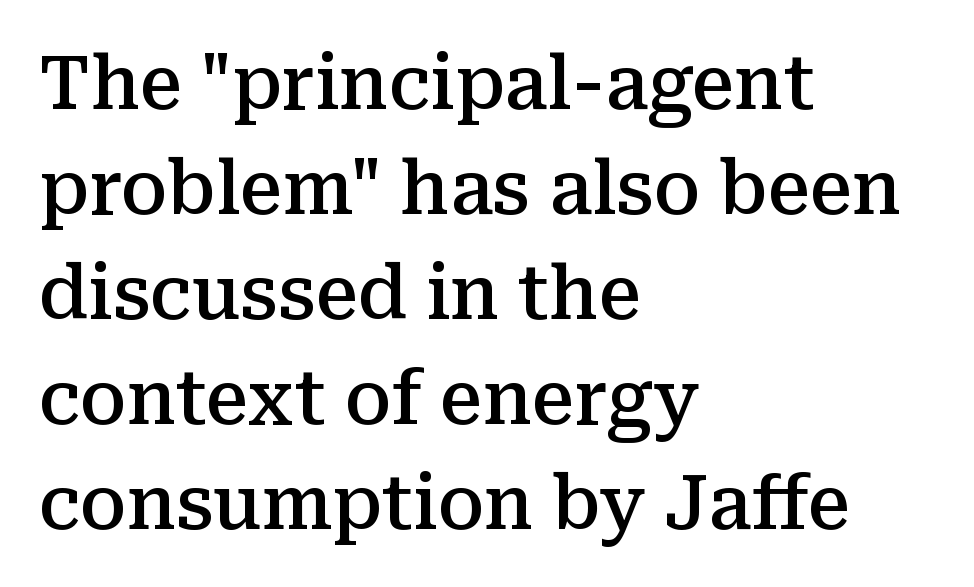
Q: Is the text bold? A: Semi-bold.
Q: Is the text italic (slanted)? A: No, it is upright.
Q: Is the typeface a serif or a sans-serif typeface? A: Serif.
Q: Is the text underlined? A: No.
Q: How is the paragraph aligned? A: Left-aligned.
Q: Is the spacing between letters normal or unusually wide? A: Normal.
Q: Is the spacing between lines tight, normal or loose? A: Normal.
Q: Width (condensed, normal, or wide)? A: Normal.
Q: Stroke contrast? A: Medium.
Q: x-height? A: Medium.
Q: Monospaced? A: No.
